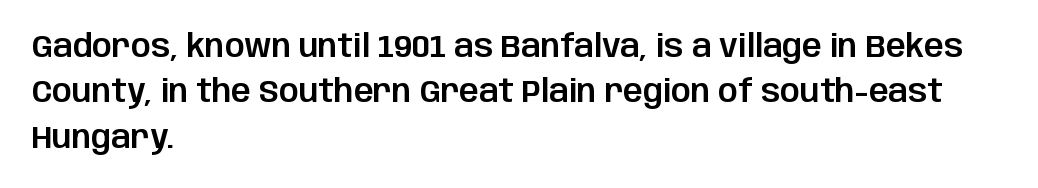
A typesetter would label this face a sans. Leading matches the norm, producing a regular column. The face used here is rendered with its standard letterfit. Beneath every word, the page is bare. Characters remain perfectly vertical along every line.
